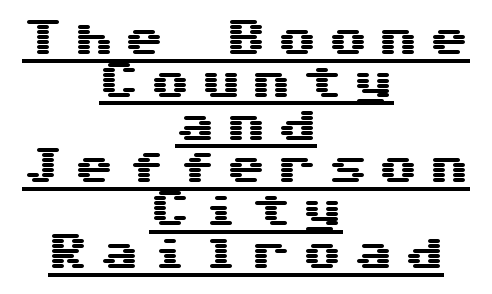
Observe the absence of serifs on each vertical stroke in this sample. Characters remain perfectly vertical along every line. Cramped leading. This sample uses expanded letter spacing, leaving extra air between glyphs. Each line is balanced around a shared central axis. The rendering uses the underline text-decoration.
